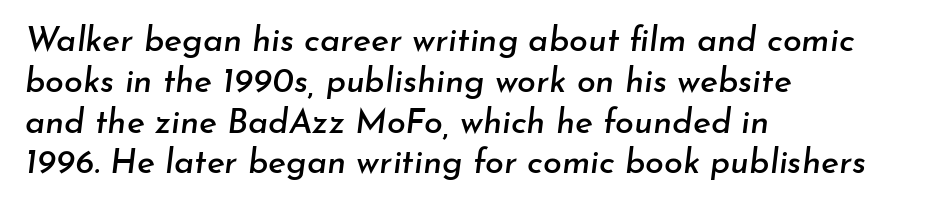
{"italic": "yes", "lean": "right", "slant_degrees": 7, "width": "normal", "stroke_contrast": "low", "x_height": "small", "monospaced": "no", "underline": "no", "align": "left", "line_spacing_ratio": 1.2, "letter_spacing": "normal", "letter_spacing_em": 0.0, "glyph_px": 34}
